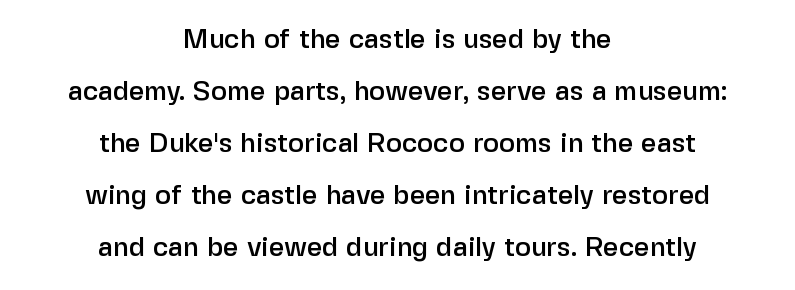
{"italic": "no", "underline": "no", "align": "center", "line_spacing": "loose", "line_spacing_ratio": 1.93, "letter_spacing": "normal", "letter_spacing_em": 0.0, "glyph_px": 27}
